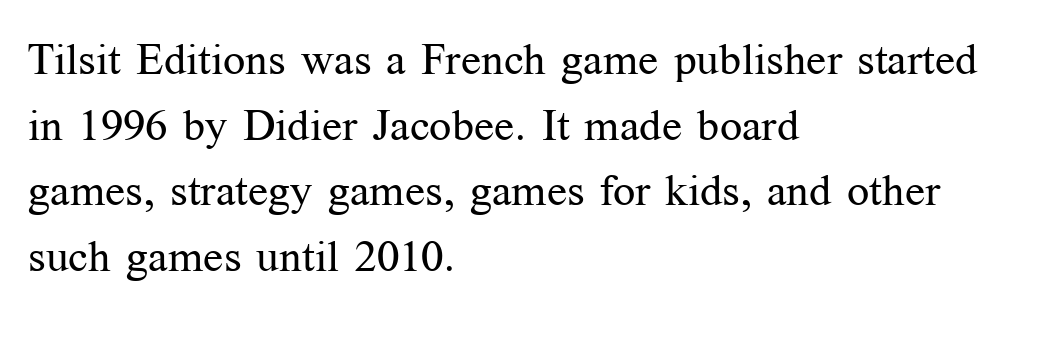
{"serif": "yes", "italic": "no", "bold": "no", "weight": "regular", "width": "normal", "stroke_contrast": "medium", "x_height": "medium", "monospaced": "no", "underline": "no", "align": "left", "line_spacing": "normal", "line_spacing_ratio": 1.49, "letter_spacing": "normal", "letter_spacing_em": 0.0, "glyph_px": 44}
